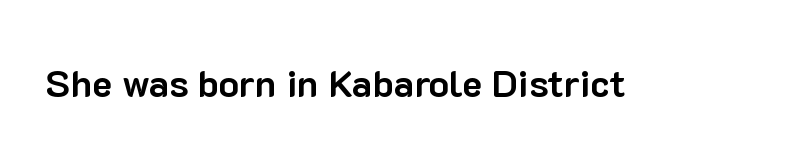
The image shows 38 px bold sans-serif type, upright; set normal letter spacing, not underlined; low stroke contrast and a medium x-height.
